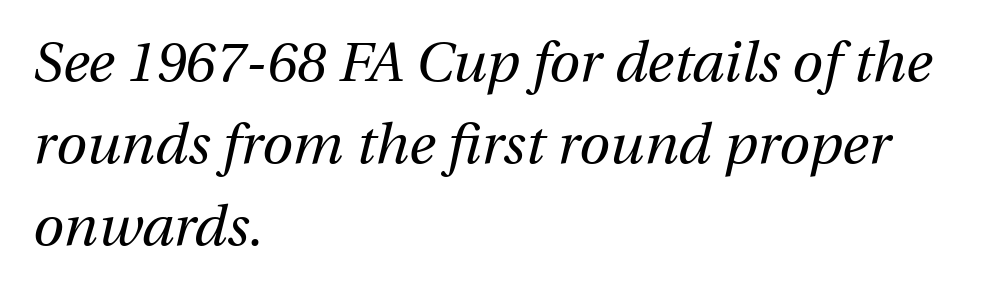
The image shows 56 px regular-weight type, italic (leaning right); set left-aligned, normal line spacing (1.46x), normal letter spacing, not underlined; medium stroke contrast and a medium x-height.
